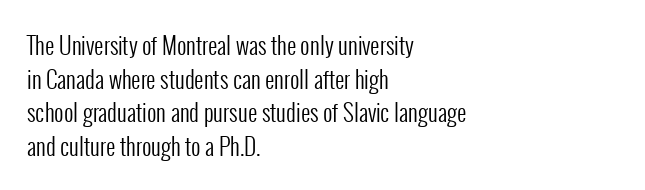
Q: Is the text bold? A: No.
Q: Is the text italic (slanted)? A: No, it is upright.
Q: Is the text underlined? A: No.
Q: How is the paragraph aligned? A: Left-aligned.
Q: Is the spacing between letters normal or unusually wide? A: Normal.
Q: Is the spacing between lines tight, normal or loose? A: Normal.
